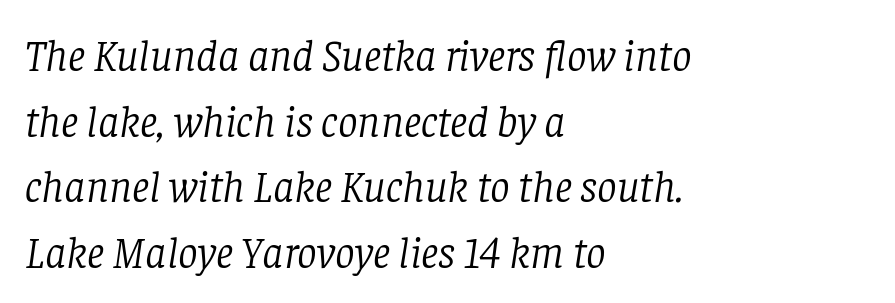
Q: Is the text bold? A: No.
Q: Is the text italic (slanted)? A: Yes, it leans right by about 8 degrees.
Q: Is the typeface a serif or a sans-serif typeface? A: Serif.
Q: Is the text underlined? A: No.
Q: How is the paragraph aligned? A: Left-aligned.
Q: Is the spacing between letters normal or unusually wide? A: Normal.
Q: Is the spacing between lines tight, normal or loose? A: Normal.
Q: Width (condensed, normal, or wide)? A: Normal.
Q: Stroke contrast? A: Low.
Q: x-height? A: Large.
Q: Monospaced? A: No.
